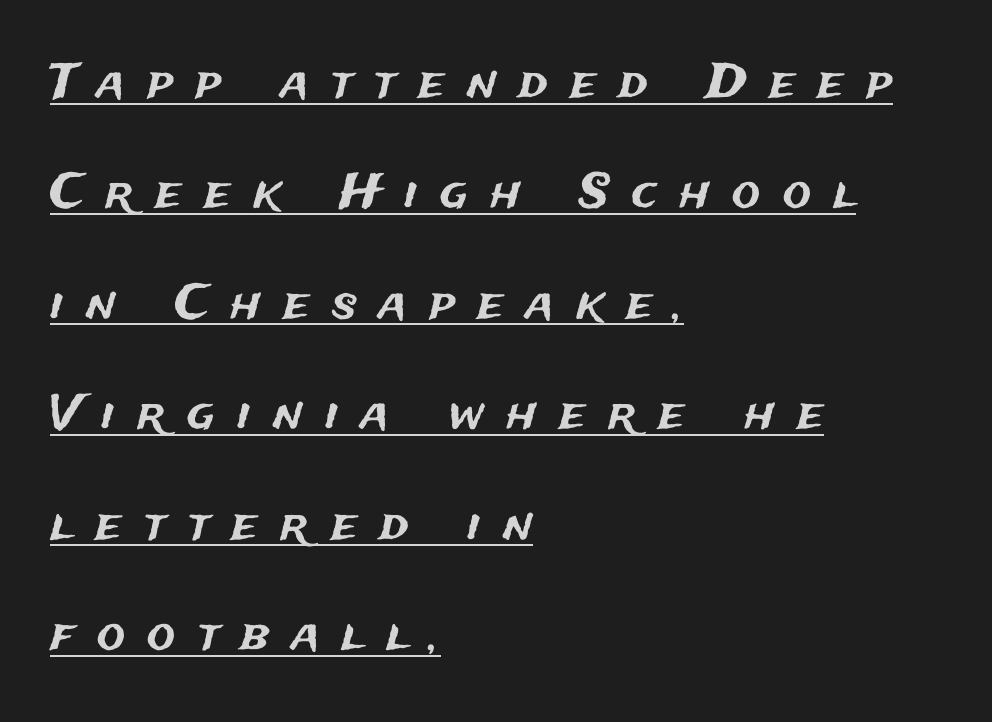
Does the copy run flush right? No — it runs flush left. Underlined type. Loose tracking; the words dissolve into strings of separated letters. This block would shrink considerably if given ordinary leading; it's expanded now. A typesetter would call this proportional, since set widths differ per character.
